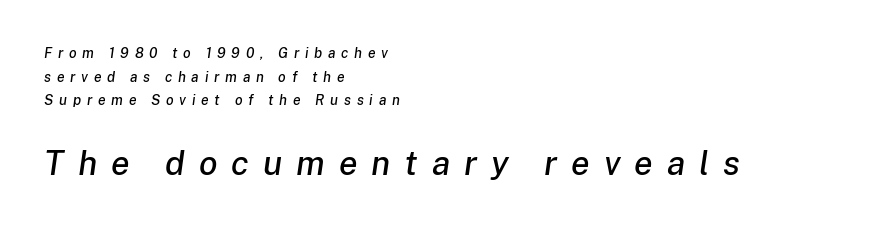
Block two is the big one; block one sits smaller above it. The vertical gap from one line to the next is medium. This sample uses an oblique cut, with every glyph tilted off the vertical. Do the characters align in a grid? No, the font is proportional.
